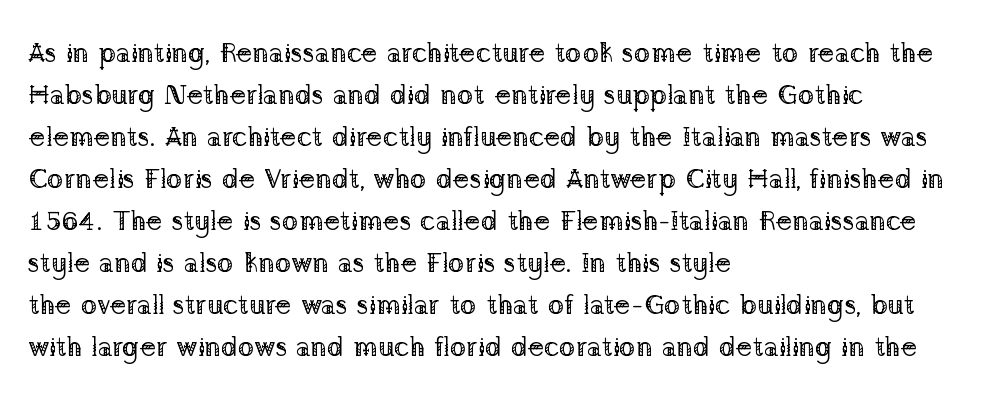
The rendering shows small feet on the letterforms — a serif design. Decoration check: the copy has no underline. Do the letters lean? They stand straight. Does the leading feel generous? No, just average. Is the stroke heavy? The answer is a plain regular-or-lighter.
